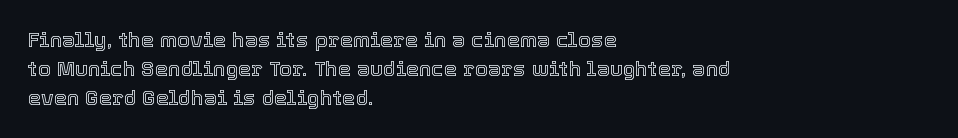
{"italic": "no", "underline": "no", "align": "left", "line_spacing": "normal", "line_spacing_ratio": 1.38, "letter_spacing": "normal", "letter_spacing_em": 0.0, "glyph_px": 21}
